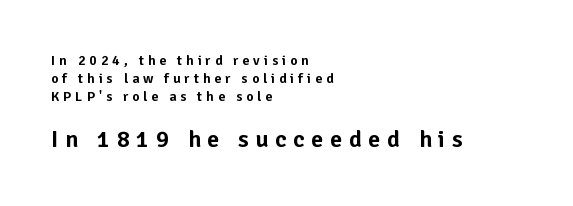
{"italic": "no", "underline": "no", "align": "left", "line_spacing": "normal", "line_spacing_ratio": 1.28, "letter_spacing": "wide", "letter_spacing_em": 0.28, "larger_block": "second", "size_ratio": 1.71, "glyph_px": 24}
